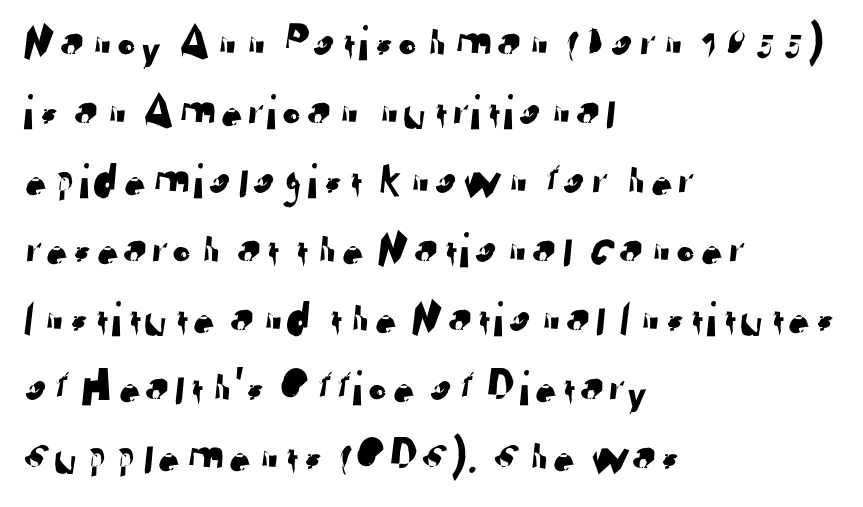
The image shows 50 px sans-serif type; set left-aligned, normal line spacing (1.38x), normal letter spacing, not underlined; low stroke contrast and a medium x-height.
